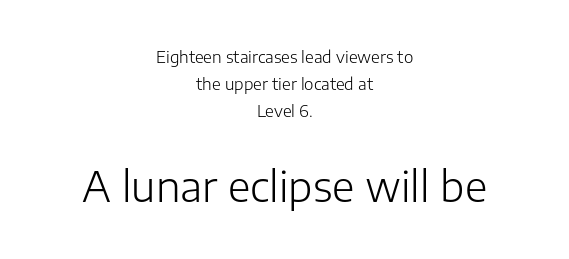
The image shows 41 px light sans-serif type, upright; set centered, normal line spacing (1.68x), normal letter spacing, not underlined; the second (bottom) block is 2.56x larger; low stroke contrast and a medium x-height.
